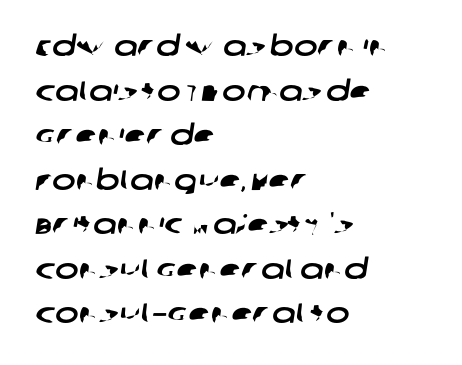
Horizontally, the lines are justified to the leading edge only. No word sits above an underline. The gaps between neighbouring characters are ordinary and unremarkable. One glance says typical: line gaps are just what's usual. Each letter keeps its own natural width here, so spacing adapts to shape.
